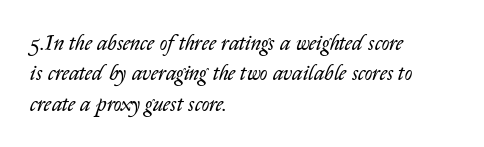
{"italic": "yes", "lean": "right", "slant_degrees": 14, "bold": "no", "underline": "no", "align": "left", "line_spacing": "normal", "line_spacing_ratio": 1.45, "letter_spacing": "normal", "letter_spacing_em": 0.0, "glyph_px": 21}
